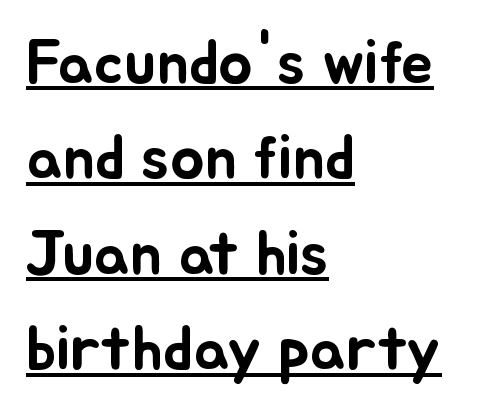
Q: Is the text italic (slanted)? A: No, it is upright.
Q: Is the text underlined? A: Yes.
Q: How is the paragraph aligned? A: Left-aligned.
Q: Is the spacing between letters normal or unusually wide? A: Normal.
Q: Is the spacing between lines tight, normal or loose? A: Normal.
Q: Width (condensed, normal, or wide)? A: Normal.
Q: Stroke contrast? A: Low.
Q: x-height? A: Small.
Q: Monospaced? A: No.
